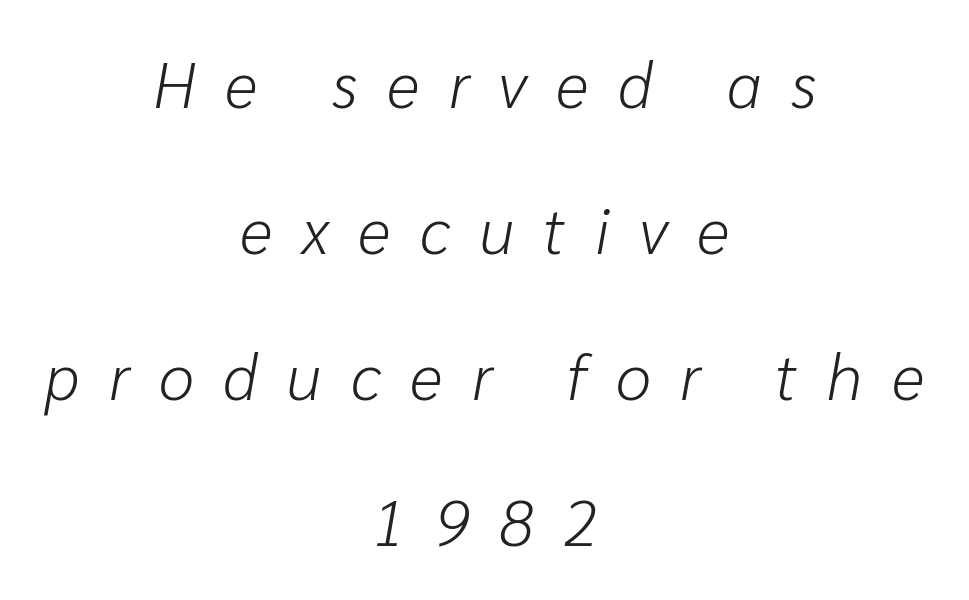
The image shows 64 px light type, italic (leaning right); set centered, loose line spacing (2.28x), unusually wide letter spacing (+0.46 em), not underlined; low stroke contrast and a medium x-height.
